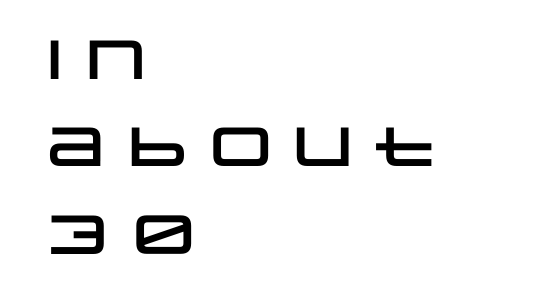
The image shows 55 px wide sans-serif type, upright; set left-aligned, normal line spacing (1.59x), normal letter spacing, not underlined; low stroke contrast and a large x-height.
